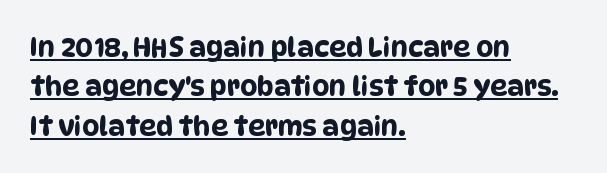
Like a heading marked for emphasis, these lines bear an underscore. Where is the straight margin? On the left. The line-height multiplier appears to be the usual default. You could call the tracking neutral — neither tight nor loose.
